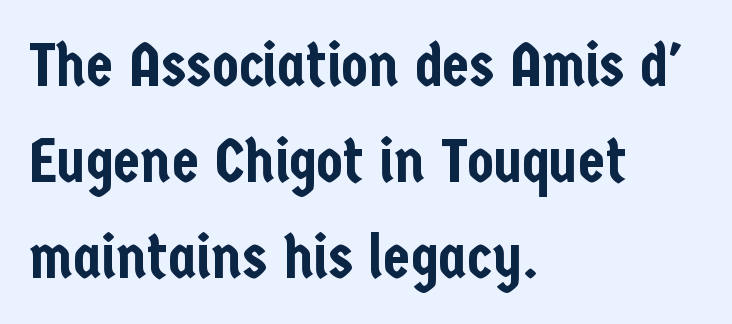
The axis of the letterforms is exactly vertical. Note the varied advance widths — an 'i' is clearly narrower than an 'm'. The letters carry no serifs — their stems end cleanly without finishing strokes. Anything drawn beneath the words? Only blank space.
